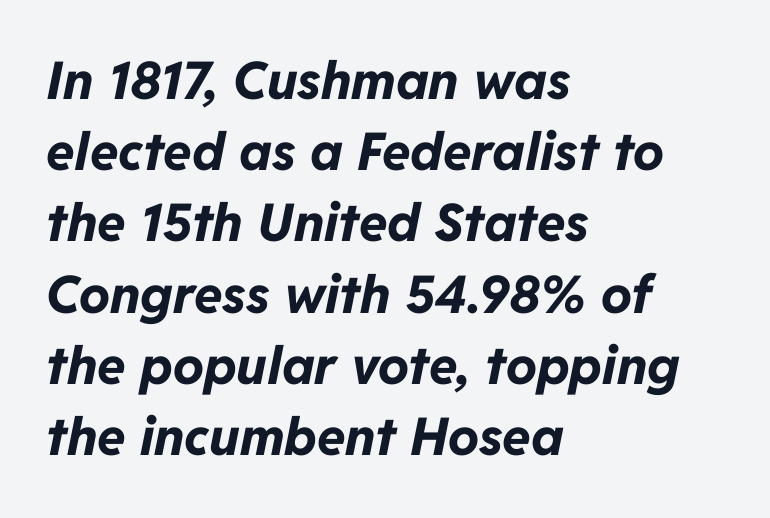
{"italic": "yes", "lean": "right", "slant_degrees": 11, "bold": "yes", "weight": "bold", "width": "normal", "stroke_contrast": "low", "x_height": "medium", "monospaced": "no", "underline": "no", "align": "left", "line_spacing": "normal", "line_spacing_ratio": 1.37, "letter_spacing": "normal", "letter_spacing_em": 0.0, "glyph_px": 52}
